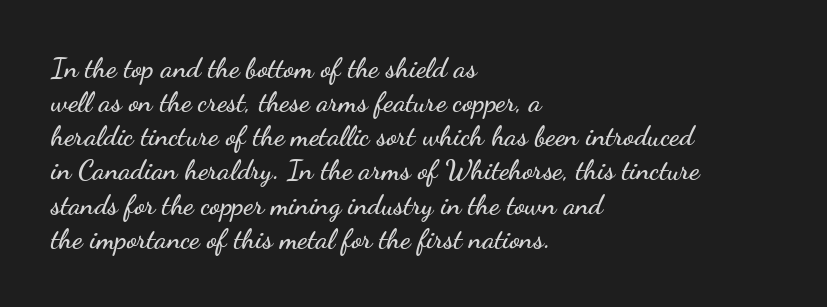
The image shows 28 px wide sans-serif type; set left-aligned, line spacing 1.22x, normal letter spacing, not underlined; low stroke contrast and a small x-height.
